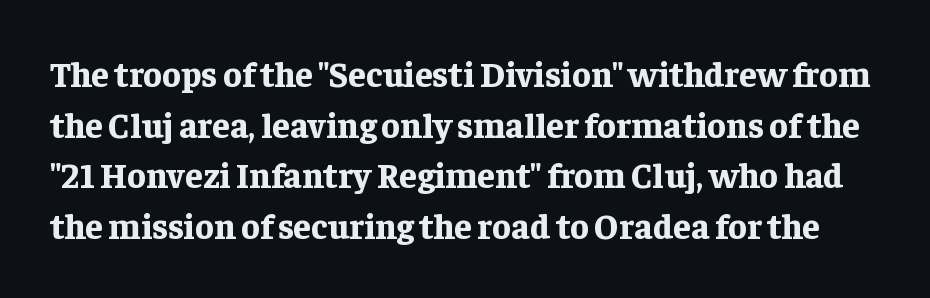
Q: Is the text bold? A: Yes.
Q: Is the text italic (slanted)? A: No, it is upright.
Q: Is the typeface a serif or a sans-serif typeface? A: Serif.
Q: Is the text underlined? A: No.
Q: Is the spacing between letters normal or unusually wide? A: Normal.
Q: Is the spacing between lines tight, normal or loose? A: Normal.
Q: Width (condensed, normal, or wide)? A: Normal.
Q: Stroke contrast? A: Low.
Q: x-height? A: Medium.
Q: Monospaced? A: No.
